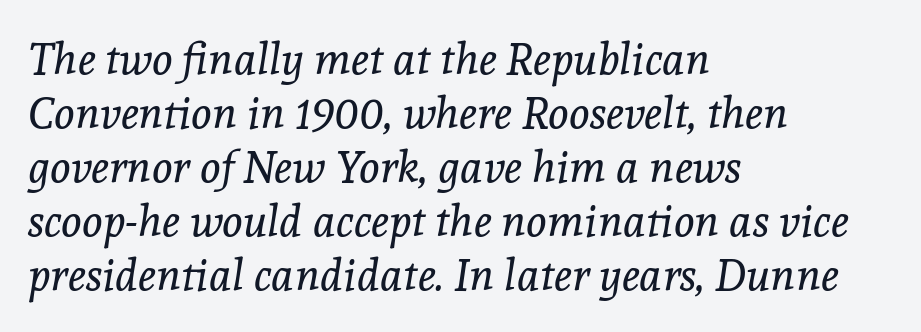
Type style note: has serifs. Is this a fixed-width face? No — the glyphs have proportional, varying widths. Quick note: underline off. The text carries the slant typical of an italic or oblique font. Nothing unusual about the tracking: characters are spaced as the font intends. Casual observation: everything's shoved over to the left.
